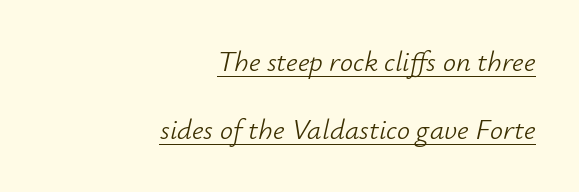
The image shows 29 px light type, italic (leaning right); set right-aligned, loose line spacing (2.34x), normal letter spacing, underlined; low stroke contrast and a small x-height.
